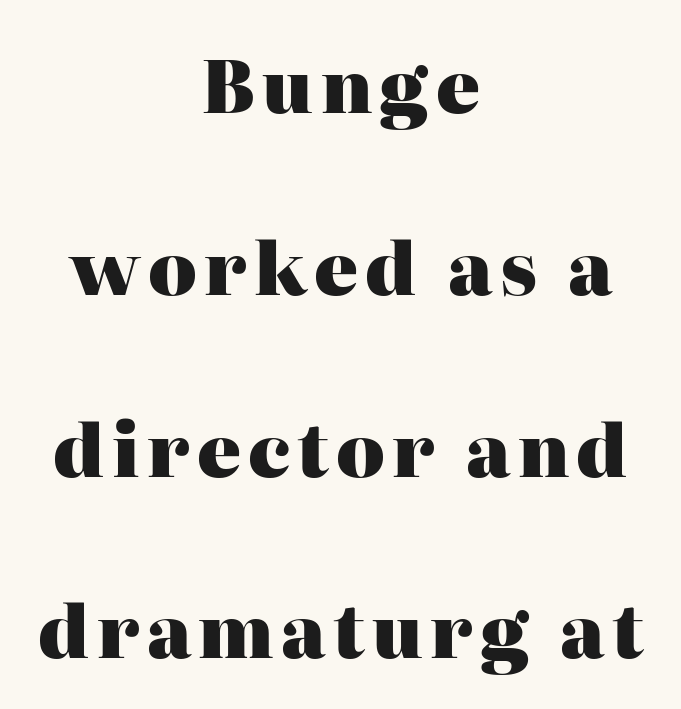
The image shows 73 px heavy serif type, upright; set centered, loose line spacing (2.49x), not underlined; high stroke contrast and a medium x-height.
